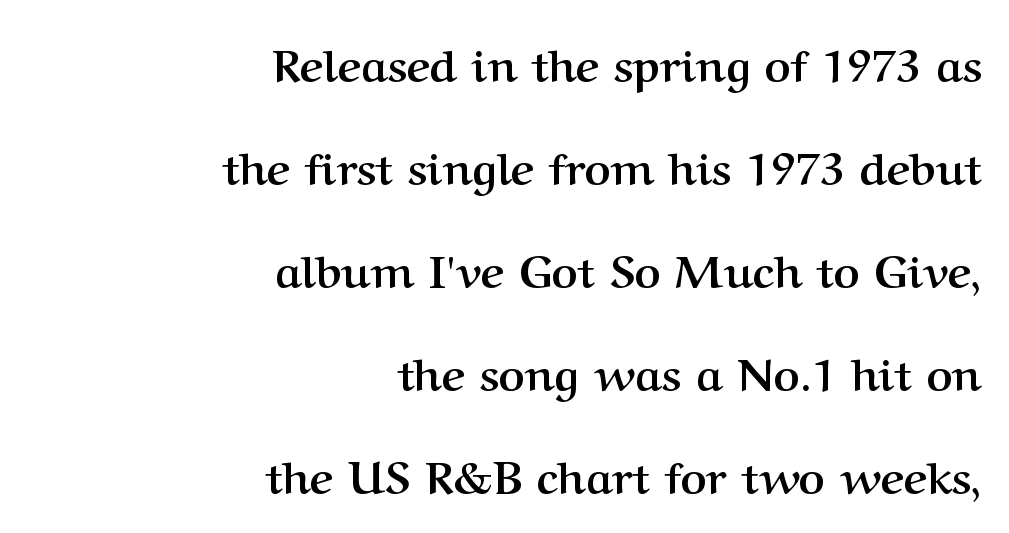
Q: Is the text bold? A: Yes.
Q: Is the text italic (slanted)? A: No, it is upright.
Q: Is the typeface a serif or a sans-serif typeface? A: Serif.
Q: Is the text underlined? A: No.
Q: How is the paragraph aligned? A: Right-aligned.
Q: Is the spacing between letters normal or unusually wide? A: Normal.
Q: Is the spacing between lines tight, normal or loose? A: Loose.
Q: Width (condensed, normal, or wide)? A: Normal.
Q: Stroke contrast? A: Medium.
Q: x-height? A: Medium.
Q: Monospaced? A: No.
